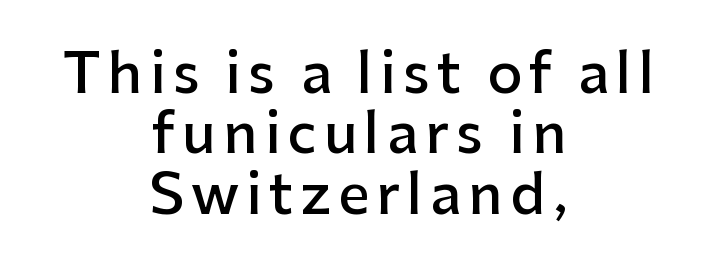
The rag falls on both sides of this text block equally. These lines carry some extra weight — a demibold, not a full bold. Each letter keeps its own natural width here, so spacing adapts to shape. Descenders hang freely into open space. Is there much room between lines? No — they nearly touch. Posture: straight, roman, zero tilt.
